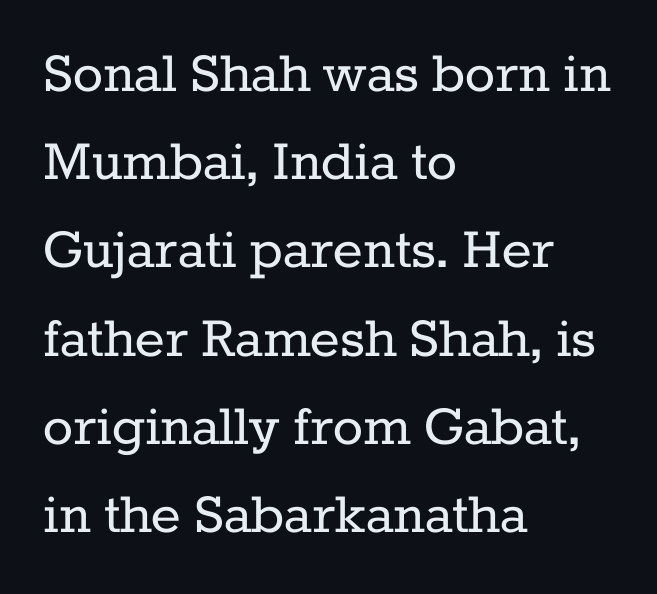
Horizontally, the lines are justified to the leading edge only. Every character sits straight up, as roman type does. The words here are not underlined. Nothing unusual about the tracking: characters are spaced as the font intends. Each letter keeps its own natural width here, so spacing adapts to shape. Honestly, the row spacing looks completely unremarkable.
